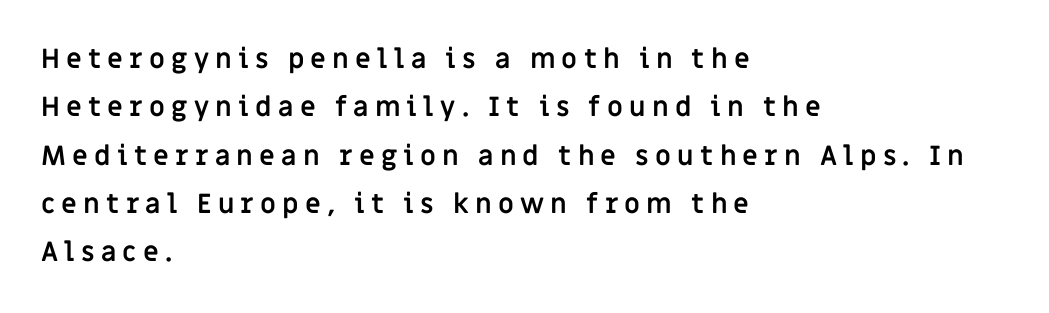
Decoration check: the copy has no underline. Where is the straight margin? On the left. Stroke thickness is high; the sample reads as a true bold. The rendering inserts visible extra space after every character.
